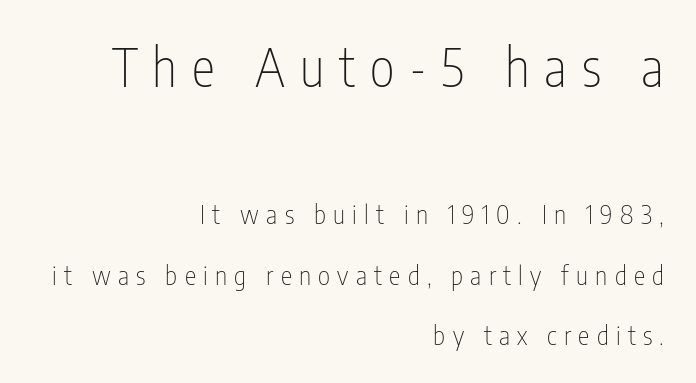
The image shows 53 px thin, condensed sans-serif type, upright; set right-aligned, loose line spacing (2.32x), unusually wide letter spacing (+0.28 em), not underlined; the first (top) block is 2.04x larger; low stroke contrast and a medium x-height.
